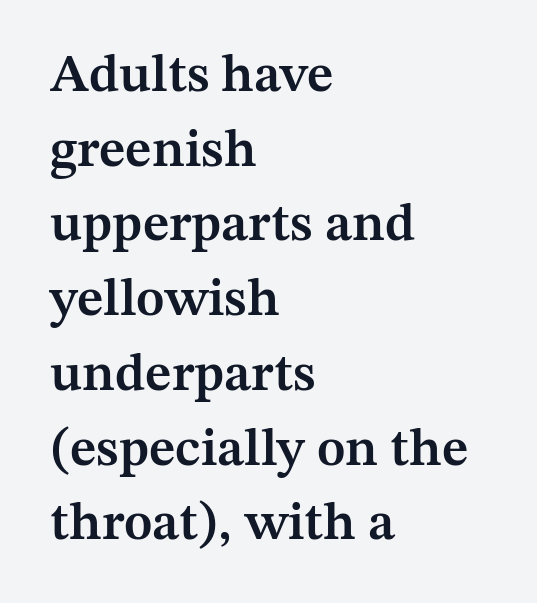
This rendering uses left alignment, leaving the right contour irregular. Each letter keeps its own natural width here, so spacing adapts to shape. This is roman type, the default non-slanted kind. The lines sit at an ordinary, default distance from one another. Stroke thickness is moderately raised; the sample reads as semibold.
